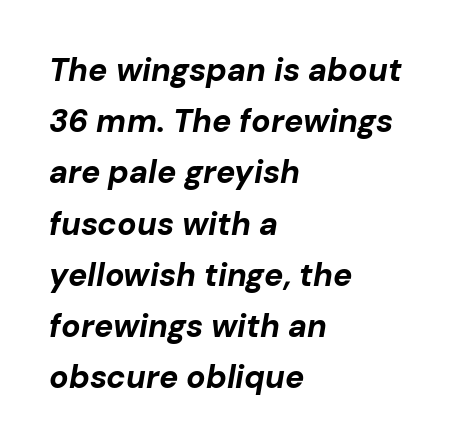
Notice how descenders clear the ascenders below comfortably — that's standard leading. Think of a printed novel: that variable character pitch is what you see here. Plenty of ink on the page — the face is bold. The face used here has a pronounced slope to its letters. In CSS terms this would be text-align: left.
